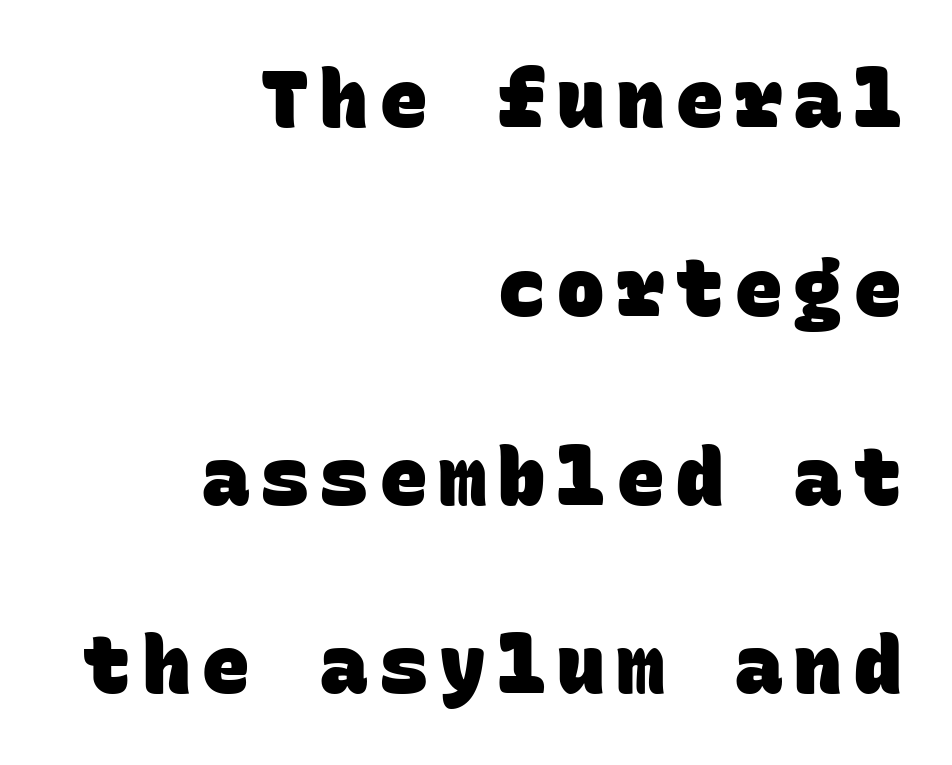
Each letter, wide or thin by design, is forced into the same width here. The typeface chosen for these lines omits serifs. All the whitespace from short lines collects on the left. Vertical spacing — loose. Pretty heavy lettering here — definitely bold. Quick note: underline off.
